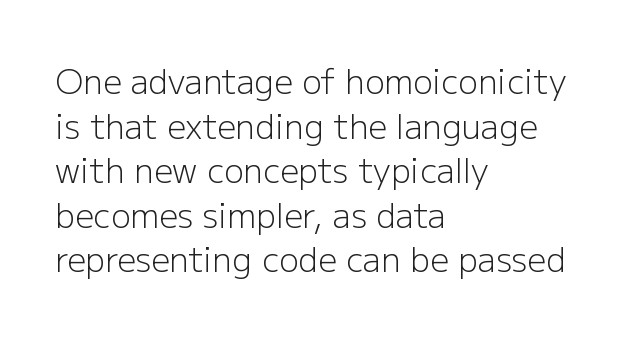
The image shows 33 px light sans-serif type, upright; set left-aligned, normal line spacing (1.35x), normal letter spacing, not underlined; low stroke contrast and a medium x-height.
